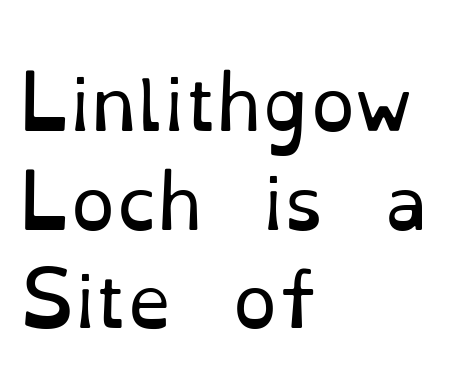
{"serif": "yes", "italic": "no", "bold": "no", "weight": "regular", "width": "normal", "stroke_contrast": "low", "x_height": "small", "monospaced": "no", "underline": "no", "align": "left", "line_spacing": "normal", "line_spacing_ratio": 1.39, "letter_spacing": "normal", "letter_spacing_em": 0.0, "glyph_px": 71}
